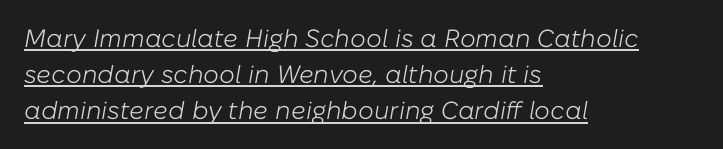
The text carries the slant typical of an italic or oblique font. The compositor pushed each line to the left boundary. This is not heavy type; no bold has been used. Evenly set lines give the paragraph a standard silhouette.
